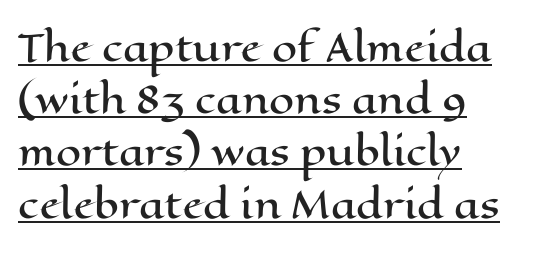
{"italic": "no", "width": "wide", "stroke_contrast": "high", "x_height": "medium", "monospaced": "no", "underline": "yes", "align": "left", "line_spacing": "normal", "line_spacing_ratio": 1.45, "letter_spacing": "normal", "letter_spacing_em": 0.0, "glyph_px": 36}
